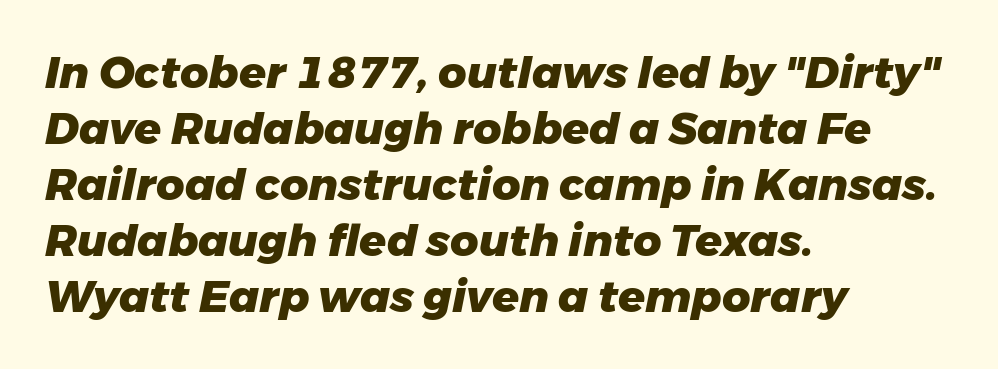
Baseline-to-baseline distance is the conventional proportion of letter height. A typesetter would call this proportional, since set widths differ per character. The rendering keeps characters at their native spacing. Strong, thick strokes mark this as bold type.
